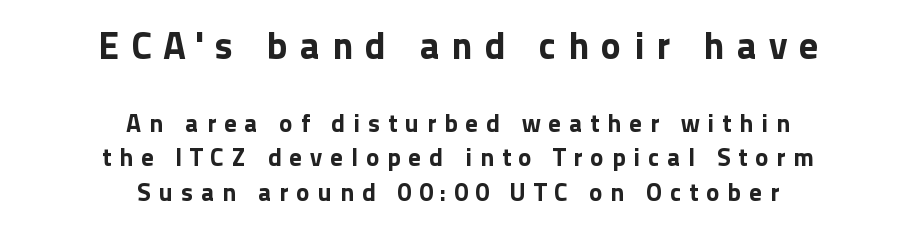
The image shows 38 px sans-serif type, upright; set centered, normal line spacing (1.38x), unusually wide letter spacing (+0.32 em), not underlined; the first (top) block is 1.52x larger; low stroke contrast and a medium x-height.
